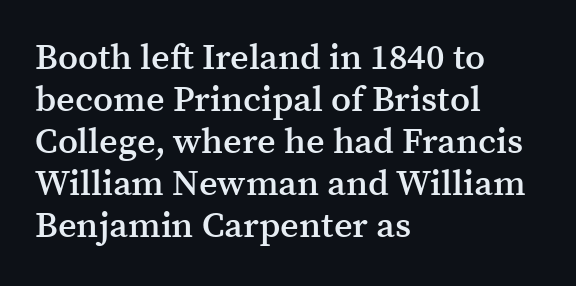
{"serif": "yes", "italic": "no", "bold": "semi", "weight": "semibold", "width": "normal", "stroke_contrast": "medium", "x_height": "medium", "monospaced": "no", "underline": "no", "align": "left", "line_spacing_ratio": 1.17, "letter_spacing": "normal", "letter_spacing_em": 0.0, "glyph_px": 36}
